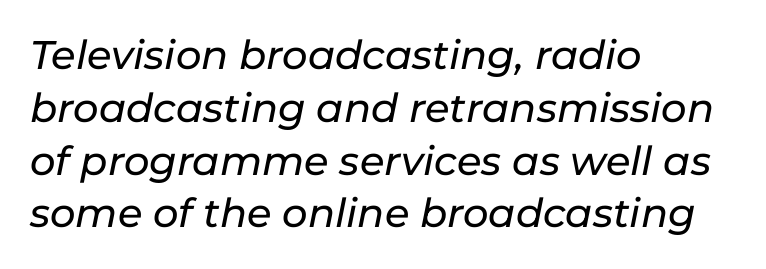
The image shows 40 px text type, italic (leaning right); set left-aligned, normal line spacing (1.32x), normal letter spacing, not underlined; low stroke contrast and a medium x-height.
